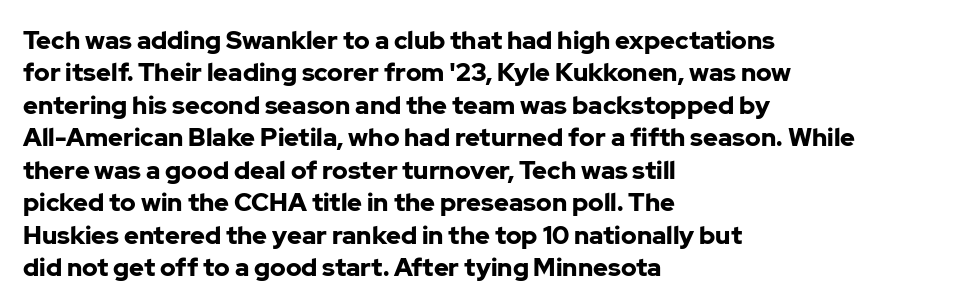
A typesetter would mark this as roman, not italic. The strokes are fattened all the way to bold. Beneath every word, the page is bare. The letters sit at their default tracking, neither squeezed nor spread. Notice how the passage keeps a crisp vertical edge on the left only. The lines sit at an ordinary, default distance from one another.
